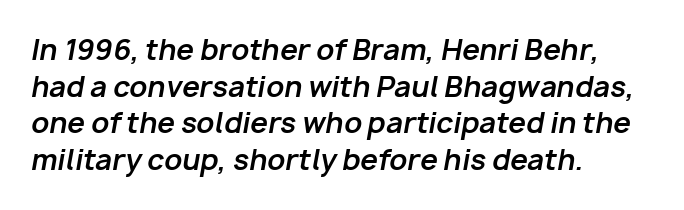
Q: Is the text bold? A: Yes.
Q: Is the text italic (slanted)? A: Yes, it leans right by about 10 degrees.
Q: Is the text underlined? A: No.
Q: How is the paragraph aligned? A: Left-aligned.
Q: Is the spacing between letters normal or unusually wide? A: Normal.
Q: Is the spacing between lines tight, normal or loose? A: Normal.
Q: Width (condensed, normal, or wide)? A: Normal.
Q: Stroke contrast? A: Low.
Q: x-height? A: Medium.
Q: Monospaced? A: No.
